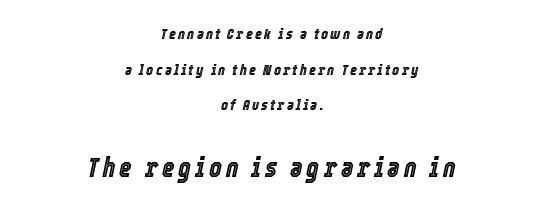
{"italic": "yes", "lean": "right", "slant_degrees": 12, "underline": "no", "align": "center", "line_spacing": "loose", "line_spacing_ratio": 2.38, "larger_block": "second", "size_ratio": 1.8, "glyph_px": 27}
